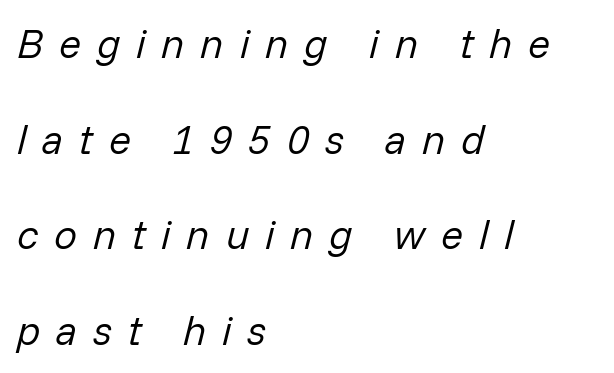
If you drew a line through each stem, it would be angled. Quick note: underline off. The line texture is sparse and dotted thanks to wide tracking. Where is the straight margin? On the left. You could not count columns in this text — the font is proportionally spaced. Counters stay open thanks to moderate or lighter strokes.
